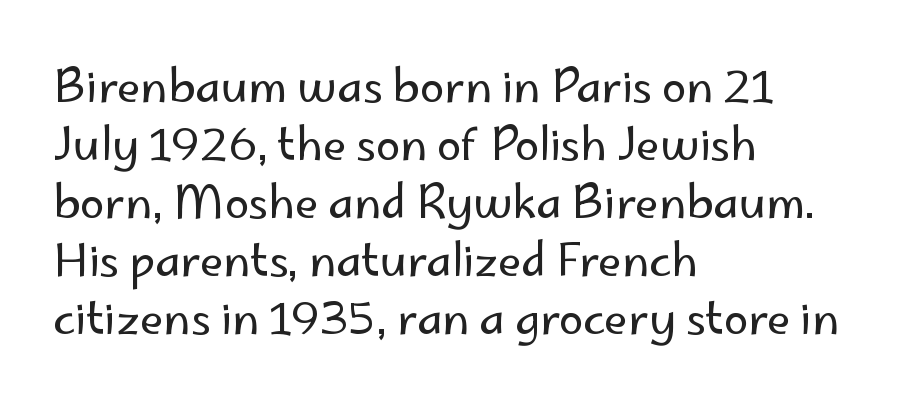
{"serif": "no", "italic": "no", "bold": "no", "weight": "regular", "width": "normal", "stroke_contrast": "low", "x_height": "small", "monospaced": "no", "underline": "no", "align": "left", "line_spacing": "normal", "line_spacing_ratio": 1.32, "letter_spacing": "normal", "letter_spacing_em": 0.0, "glyph_px": 44}
